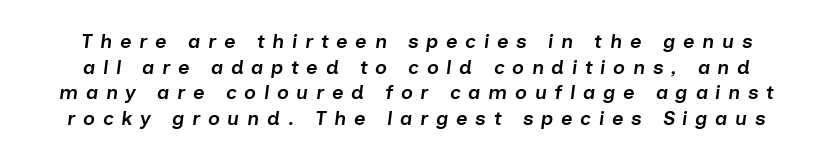
These lines have a slow, spaced-out rhythm from letter to letter. Just letters on the line, the space beneath them empty. As a designer I'd log this as weight 600, semibold. This sample uses an oblique cut, with every glyph tilted off the vertical. Line spacing here is normal.
